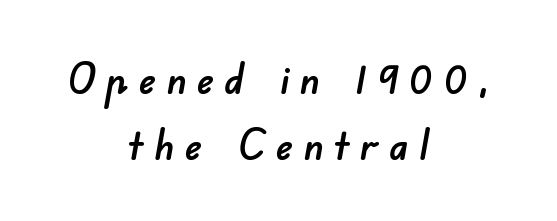
The glyphs are unaccompanied by any horizontal stroke below them. A typesetter would call this proportional, since set widths differ per character. What's the leading like? Ordinary, nothing unusual. The text was rendered using a sans face with plain stroke endings. Look at the tracking — it's clearly loosened, letters drifting apart.
